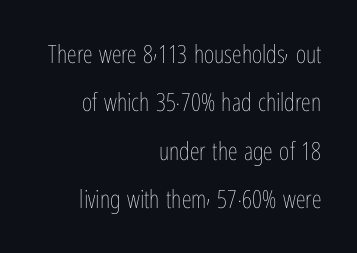
Q: Is the text bold? A: No.
Q: Is the text italic (slanted)? A: No, it is upright.
Q: Is the text underlined? A: No.
Q: How is the paragraph aligned? A: Right-aligned.
Q: Is the spacing between letters normal or unusually wide? A: Normal.
Q: Is the spacing between lines tight, normal or loose? A: Loose.
